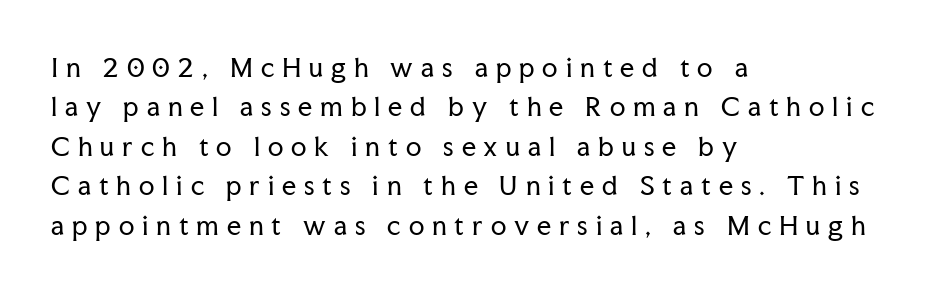
{"italic": "no", "bold": "no", "underline": "no", "align": "left", "line_spacing": "normal", "line_spacing_ratio": 1.58, "letter_spacing": "wide", "letter_spacing_em": 0.32, "glyph_px": 25}
